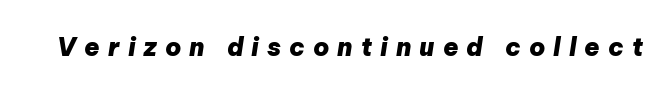
{"italic": "yes", "lean": "right", "slant_degrees": 9, "bold": "yes", "underline": "no", "letter_spacing": "wide", "letter_spacing_em": 0.32, "glyph_px": 25}
